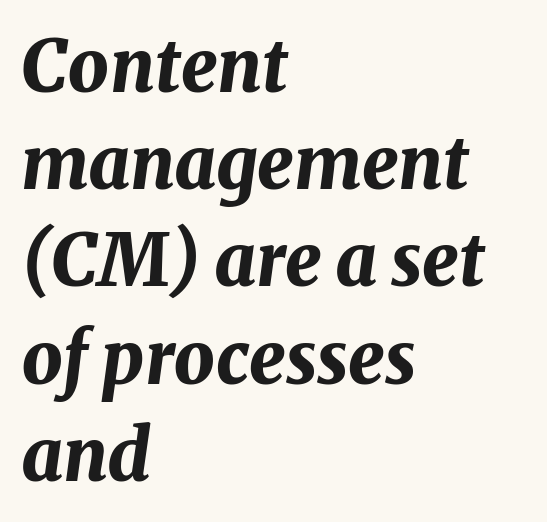
Q: Is the text bold? A: Yes.
Q: Is the text italic (slanted)? A: Yes, it leans right by about 8 degrees.
Q: Is the text underlined? A: No.
Q: How is the paragraph aligned? A: Left-aligned.
Q: Is the spacing between letters normal or unusually wide? A: Normal.
Q: Is the spacing between lines tight, normal or loose? A: Normal.
Q: Width (condensed, normal, or wide)? A: Normal.
Q: Stroke contrast? A: Medium.
Q: x-height? A: Medium.
Q: Monospaced? A: No.
